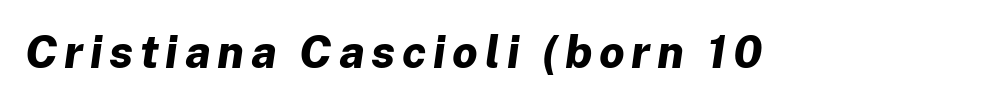
The image shows 45 px bold type, italic (leaning right); set not underlined; low stroke contrast and a medium x-height.
